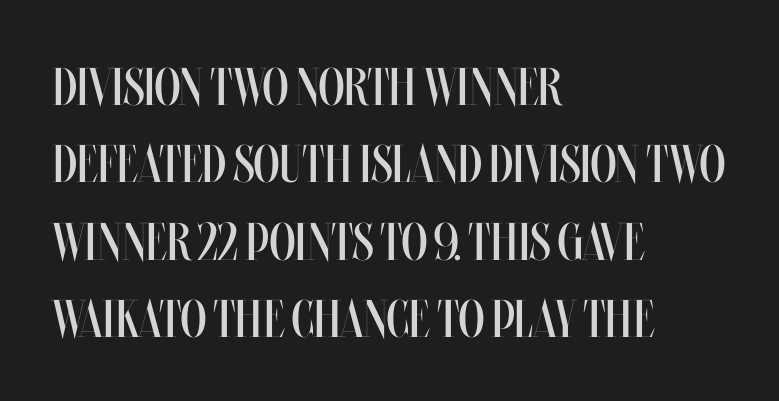
Casual observation: everything's shoved over to the left. The vertical gap from one line to the next is medium. Only glyphs here, with clear space below each row. Weight class: somewhere from thin through regular.
